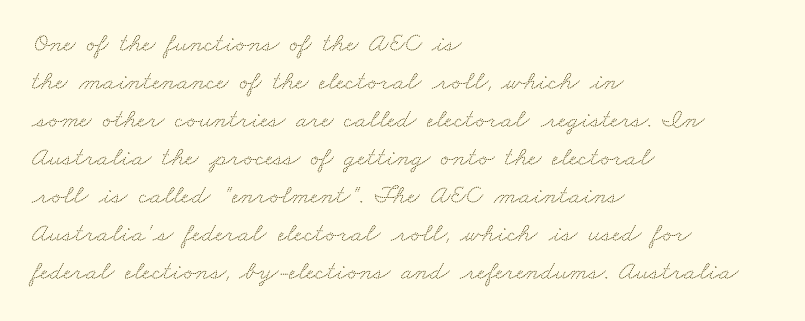
Glyph-to-glyph distance matches everyday printed text. Vertically, the passage feels balanced, rows spaced as you'd expect. Lines of text with bare space underneath. Is the block centered? No — it sits flush against the left margin.
